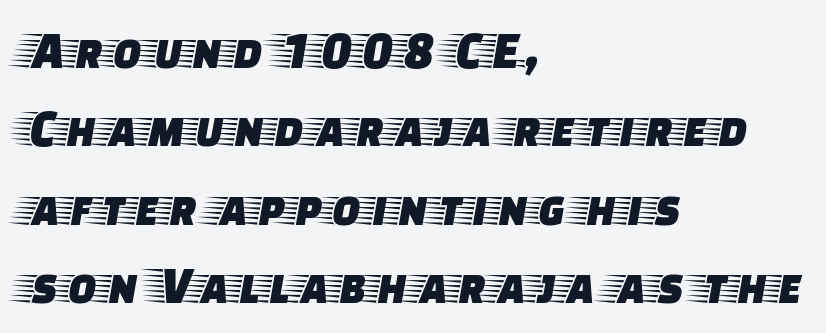
Q: Is the text italic (slanted)? A: Yes.
Q: Is the typeface a serif or a sans-serif typeface? A: Serif.
Q: Is the text underlined? A: No.
Q: How is the paragraph aligned? A: Left-aligned.
Q: Is the spacing between letters normal or unusually wide? A: Normal.
Q: Is the spacing between lines tight, normal or loose? A: Normal.
Q: Width (condensed, normal, or wide)? A: Wide.
Q: Stroke contrast? A: Low.
Q: x-height? A: Large.
Q: Monospaced? A: No.
